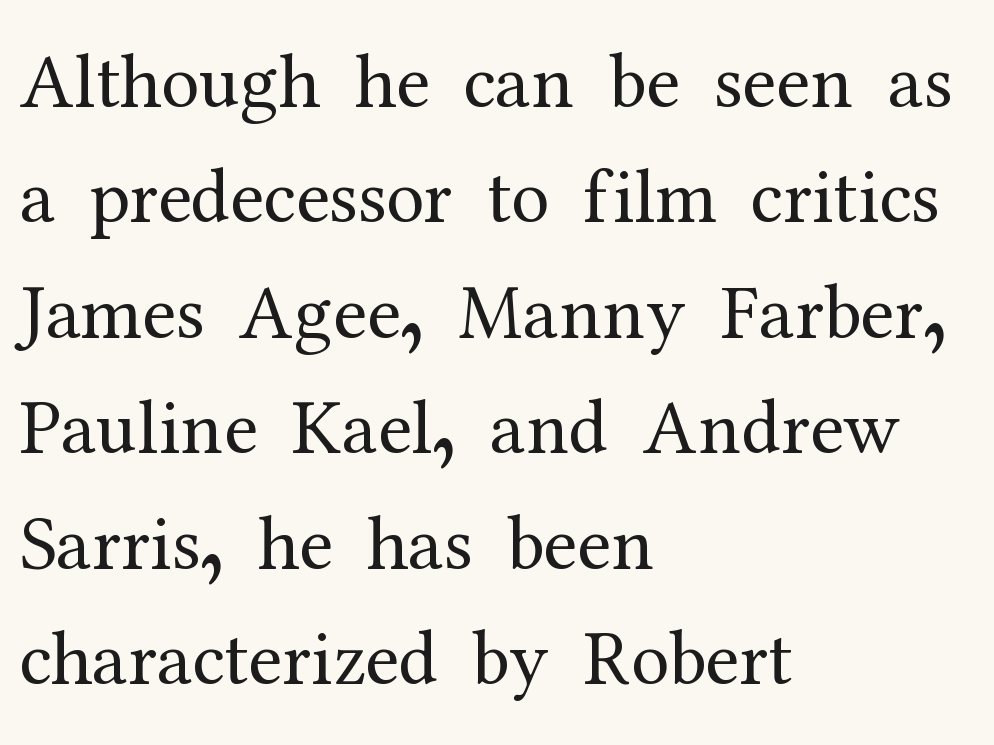
The image shows 77 px regular-weight serif type, upright; set left-aligned, normal line spacing (1.5x), normal letter spacing, not underlined; medium stroke contrast and a medium x-height.
